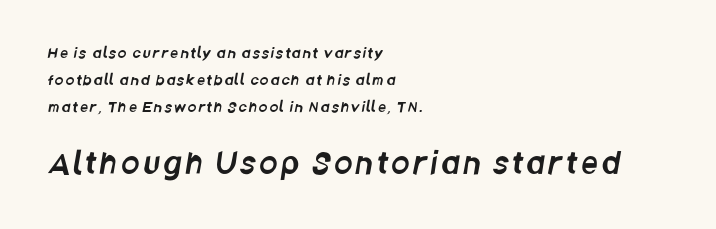
The image shows 29 px condensed sans-serif type; set left-aligned, loose line spacing (1.93x), not underlined; the second (bottom) block is 2.07x larger; low stroke contrast and a large x-height.
